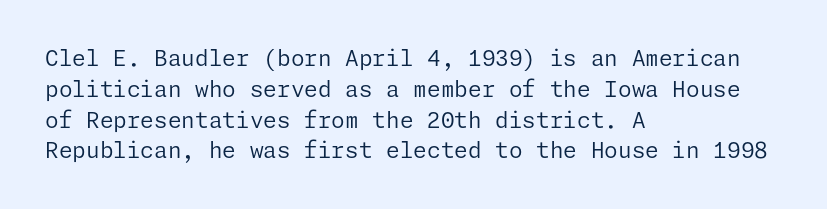
Q: Is the text bold? A: No.
Q: Is the text italic (slanted)? A: No, it is upright.
Q: Is the text underlined? A: No.
Q: How is the paragraph aligned? A: Left-aligned.
Q: Is the spacing between letters normal or unusually wide? A: Normal.
Q: Is the spacing between lines tight, normal or loose? A: Normal.
